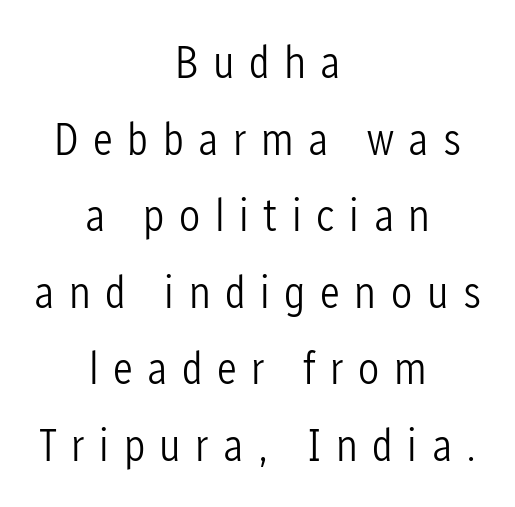
Varying glyph widths throughout — classic text-font behaviour. Students, observe: this is what conventionally led text looks like. The glyphs in this specimen are sans serif. How are the letters spaced? Widely, with obvious added tracking. Every character sits straight up, as roman type does. The typesetter chose a symmetrical, centered arrangement here.
